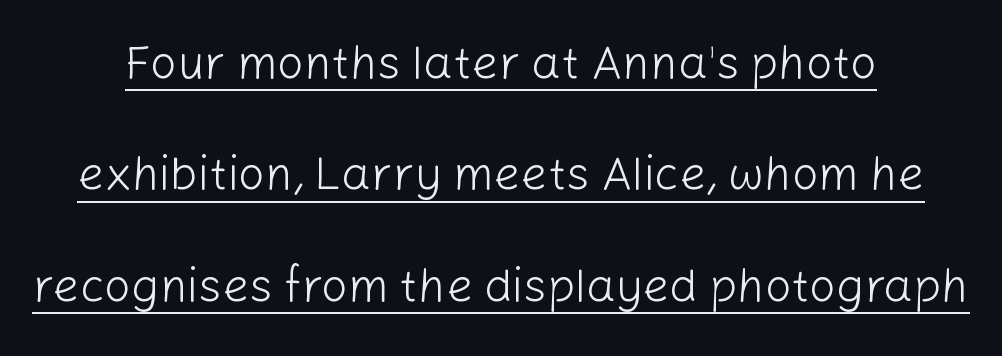
{"serif": "no", "italic": "no", "bold": "no", "weight": "light", "width": "normal", "stroke_contrast": "low", "x_height": "medium", "monospaced": "no", "underline": "yes", "line_spacing": "loose", "line_spacing_ratio": 2.37, "letter_spacing": "normal", "letter_spacing_em": 0.0, "glyph_px": 47}
